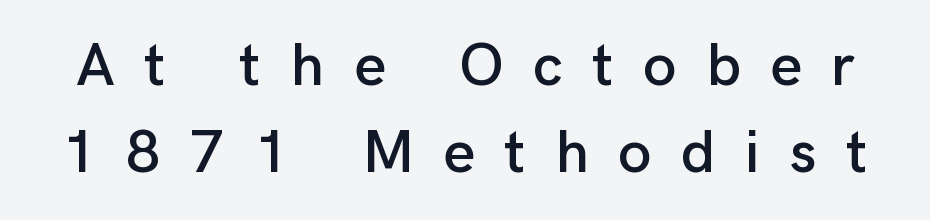
The image shows 60 px sans-serif type, upright; set normal line spacing (1.45x), unusually wide letter spacing (+0.49 em), not underlined; low stroke contrast and a medium x-height.
